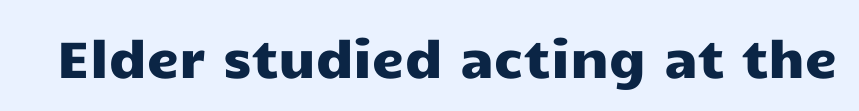
Q: Is the text italic (slanted)? A: No, it is upright.
Q: Is the typeface a serif or a sans-serif typeface? A: Sans-serif.
Q: Is the text underlined? A: No.
Q: Is the spacing between letters normal or unusually wide? A: Normal.
Q: Width (condensed, normal, or wide)? A: Wide.
Q: Stroke contrast? A: Low.
Q: x-height? A: Medium.
Q: Monospaced? A: No.
